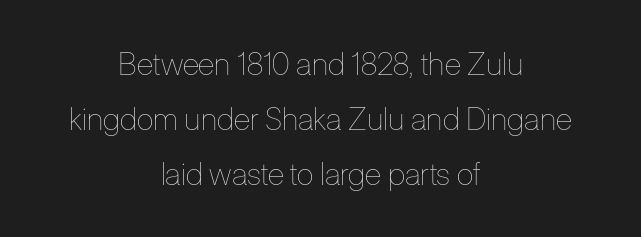
Q: Is the text bold? A: No.
Q: Is the text italic (slanted)? A: No, it is upright.
Q: Is the text underlined? A: No.
Q: How is the paragraph aligned? A: Centered.
Q: Is the spacing between letters normal or unusually wide? A: Normal.
Q: Width (condensed, normal, or wide)? A: Condensed.
Q: Stroke contrast? A: Low.
Q: x-height? A: Medium.
Q: Monospaced? A: No.
